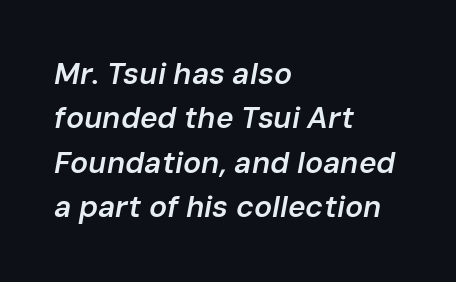
Q: Is the text bold? A: Semi-bold.
Q: Is the text italic (slanted)? A: Yes, it leans right by about 10 degrees.
Q: Is the text underlined? A: No.
Q: How is the paragraph aligned? A: Left-aligned.
Q: Is the spacing between letters normal or unusually wide? A: Normal.
Q: Is the spacing between lines tight, normal or loose? A: Normal.
Q: Width (condensed, normal, or wide)? A: Normal.
Q: Stroke contrast? A: Low.
Q: x-height? A: Medium.
Q: Monospaced? A: No.
